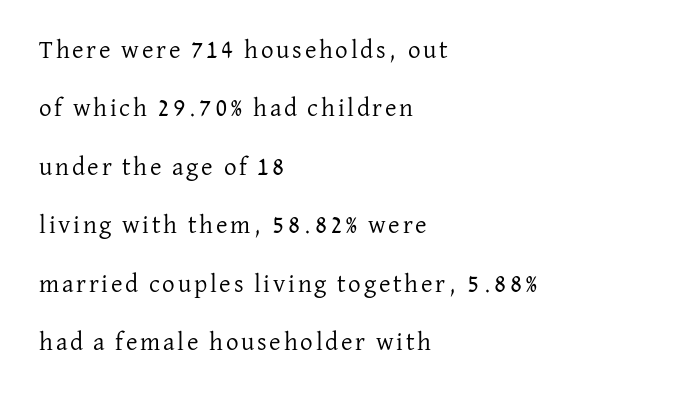
{"italic": "no", "bold": "no", "underline": "no", "align": "left", "line_spacing": "loose", "line_spacing_ratio": 2.34, "glyph_px": 25}
